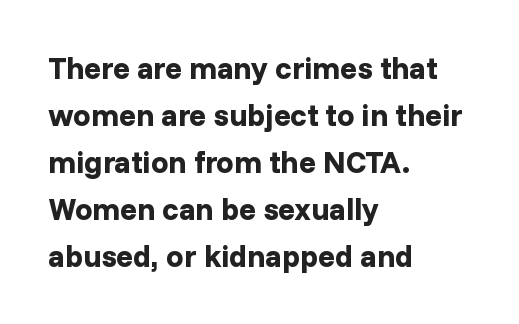
The face used here is proportionally spaced, like ordinary book or web type. Underlining? Definitely not there. The characters look thick and weighty, a clear bold. Characters follow at the spacing the type designer built in. Reading down the block, your eye returns to a fixed left position each line.
